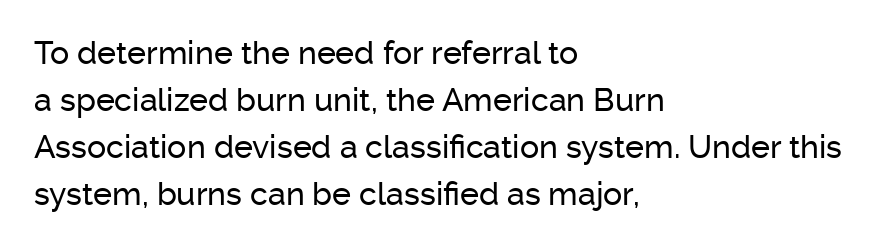
Each word holds together tightly as a unit, with standard inter-letter gaps. Nope, not italic — everything's standing straight. Lines of text with bare space underneath. A typesetter would call this leading conventional body-copy spacing. Stroke terminals: plain, sans-serif. Where is the straight margin? On the left.
